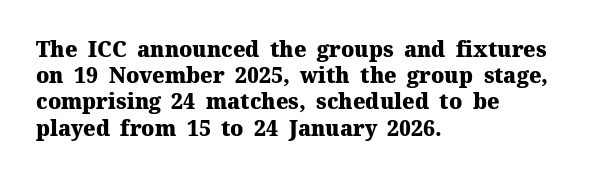
Does the weight exceed regular? Yes, all the way to bold. A typesetter would mark this as roman, not italic. The glyphs are unaccompanied by any horizontal stroke below them. Interline gaps are of average width in this sample. The horizontal fit of the characters is conventional and even.
